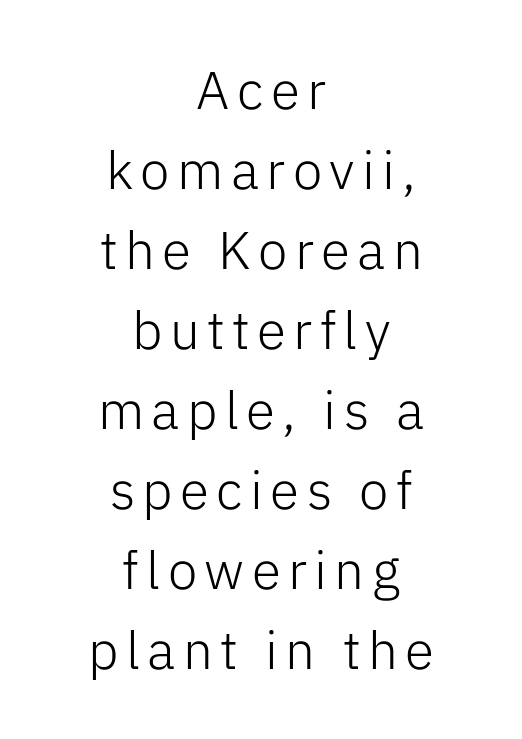
{"serif": "no", "italic": "no", "bold": "no", "weight": "light", "width": "normal", "stroke_contrast": "low", "x_height": "medium", "monospaced": "no", "underline": "no", "align": "center", "line_spacing": "normal", "line_spacing_ratio": 1.51, "glyph_px": 53}
